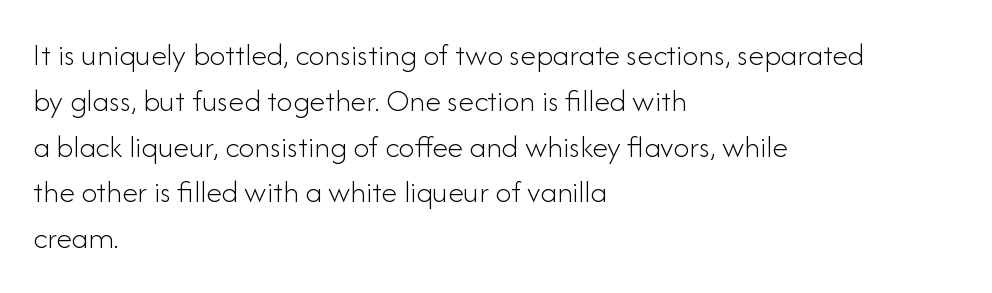
Q: Is the text bold? A: No.
Q: Is the text italic (slanted)? A: No, it is upright.
Q: Is the typeface a serif or a sans-serif typeface? A: Sans-serif.
Q: Is the text underlined? A: No.
Q: How is the paragraph aligned? A: Left-aligned.
Q: Is the spacing between letters normal or unusually wide? A: Normal.
Q: Is the spacing between lines tight, normal or loose? A: Normal.
Q: Width (condensed, normal, or wide)? A: Normal.
Q: Stroke contrast? A: Low.
Q: x-height? A: Small.
Q: Monospaced? A: No.
